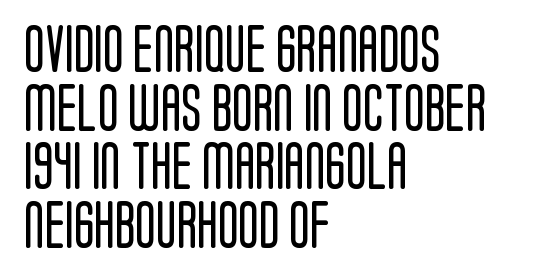
The image shows 48 px regular-weight, condensed sans-serif type, upright; set left-aligned, line spacing 1.22x, normal letter spacing, not underlined; low stroke contrast and a large x-height.
